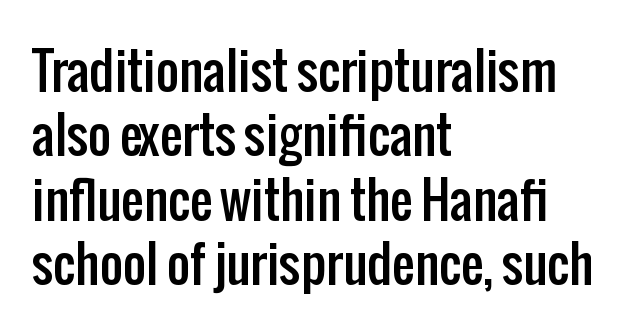
The letters advance in unequal steps, a hallmark of proportional type. How would I describe the line gaps? Plain and ordinary. Posture: upright roman. These lines are composed in type without serifs.
